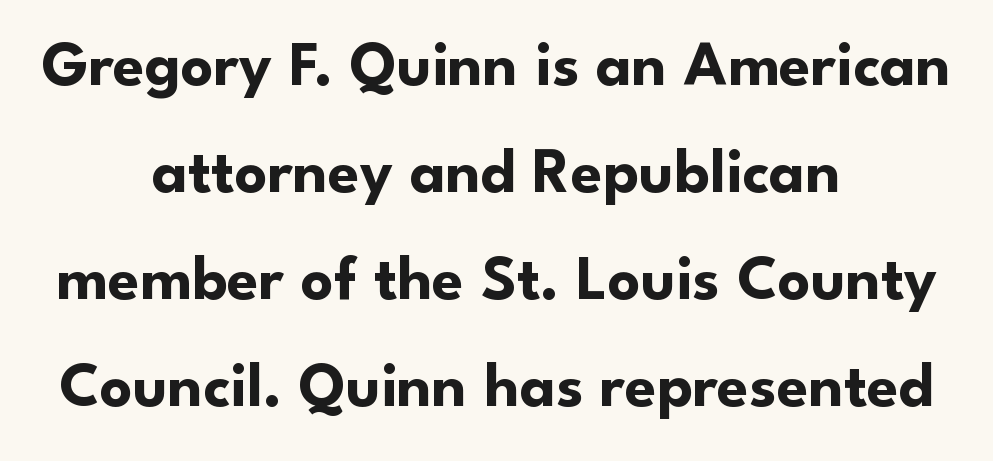
Q: Is the text bold? A: Yes.
Q: Is the text italic (slanted)? A: No, it is upright.
Q: Is the typeface a serif or a sans-serif typeface? A: Sans-serif.
Q: Is the text underlined? A: No.
Q: How is the paragraph aligned? A: Centered.
Q: Is the spacing between letters normal or unusually wide? A: Normal.
Q: Is the spacing between lines tight, normal or loose? A: Normal.
Q: Width (condensed, normal, or wide)? A: Normal.
Q: Stroke contrast? A: Low.
Q: x-height? A: Small.
Q: Monospaced? A: No.
